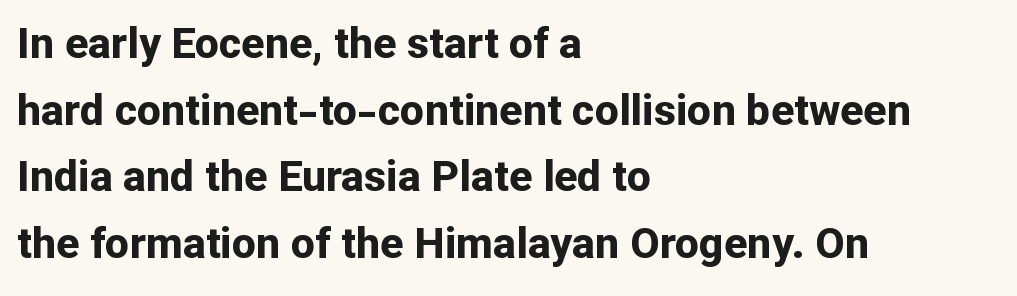
The image shows 43 px bold sans-serif type, upright; set left-aligned, normal line spacing (1.55x), normal letter spacing, not underlined; low stroke contrast and a medium x-height.
